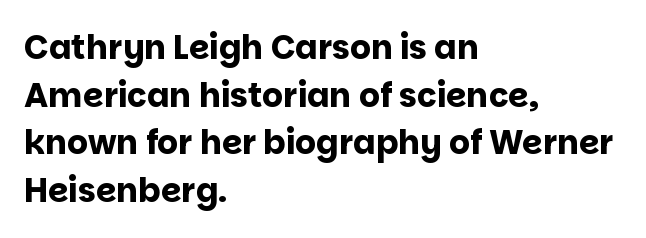
The image shows 33 px bold sans-serif type, upright; set left-aligned, normal line spacing (1.44x), normal letter spacing, not underlined; low stroke contrast and a large x-height.
